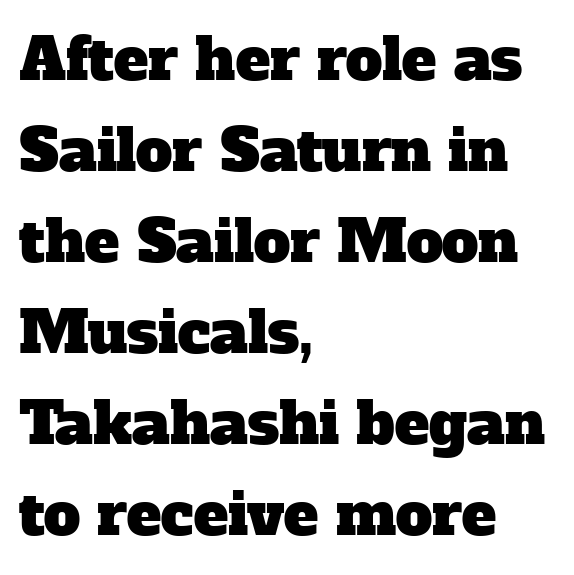
The image shows 58 px serif type; set left-aligned, normal line spacing (1.57x), normal letter spacing, not underlined; low stroke contrast and a medium x-height.
